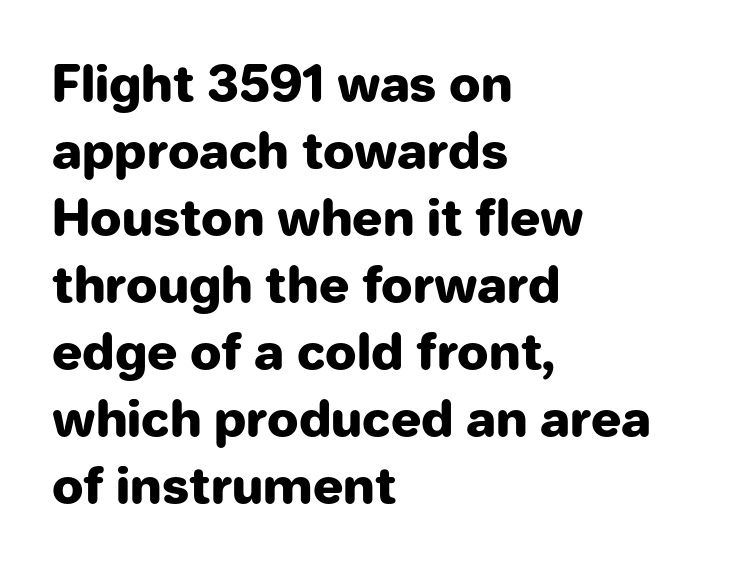
The image shows 50 px heavy sans-serif type, upright; set left-aligned, normal line spacing (1.34x), normal letter spacing, not underlined; low stroke contrast and a medium x-height.
